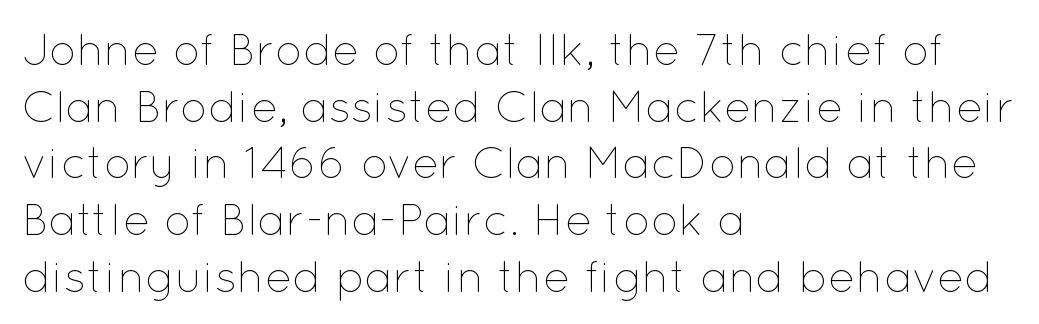
Q: Is the text bold? A: No.
Q: Is the text italic (slanted)? A: No, it is upright.
Q: Is the text underlined? A: No.
Q: How is the paragraph aligned? A: Left-aligned.
Q: Is the spacing between letters normal or unusually wide? A: Normal.
Q: Is the spacing between lines tight, normal or loose? A: Normal.
Q: Width (condensed, normal, or wide)? A: Normal.
Q: Stroke contrast? A: Low.
Q: x-height? A: Medium.
Q: Monospaced? A: No.
